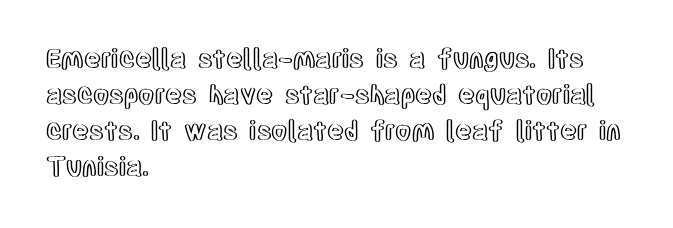
Q: Is the text italic (slanted)? A: No, it is upright.
Q: Is the text underlined? A: No.
Q: How is the paragraph aligned? A: Left-aligned.
Q: Is the spacing between letters normal or unusually wide? A: Normal.
Q: Is the spacing between lines tight, normal or loose? A: Normal.
